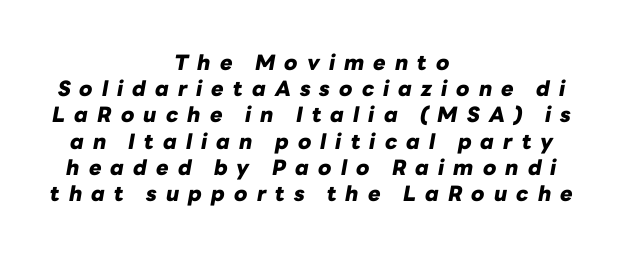
{"italic": "yes", "lean": "right", "slant_degrees": 10, "bold": "yes", "underline": "no", "align": "center", "line_spacing": "normal", "line_spacing_ratio": 1.25, "letter_spacing": "wide", "letter_spacing_em": 0.43, "glyph_px": 21}
